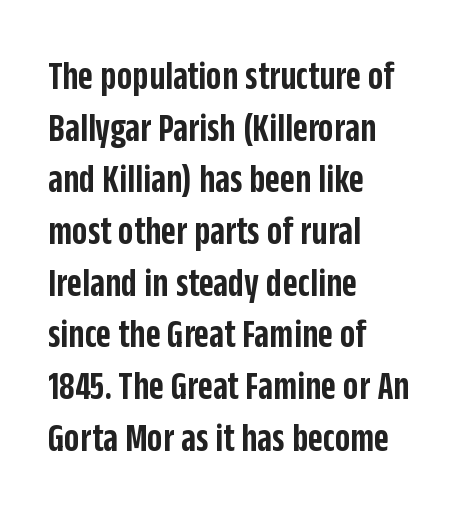
{"serif": "no", "italic": "no", "bold": "semi", "weight": "semibold", "width": "condensed", "stroke_contrast": "low", "x_height": "large", "monospaced": "no", "underline": "no", "align": "left", "line_spacing": "normal", "line_spacing_ratio": 1.26, "letter_spacing": "normal", "letter_spacing_em": 0.0, "glyph_px": 41}
